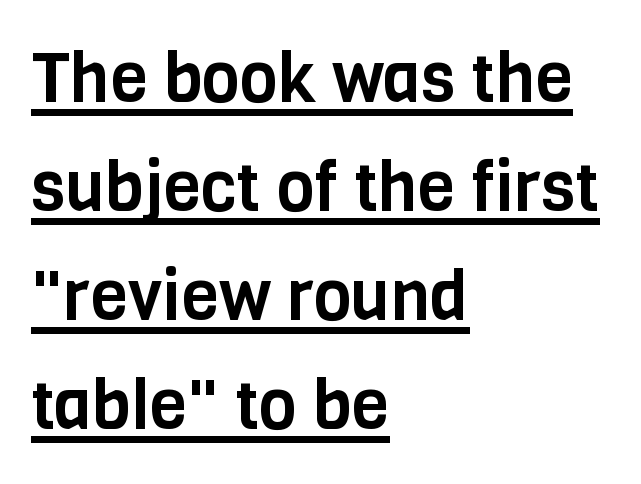
Q: Is the text italic (slanted)? A: No, it is upright.
Q: Is the typeface a serif or a sans-serif typeface? A: Sans-serif.
Q: Is the text underlined? A: Yes.
Q: How is the paragraph aligned? A: Left-aligned.
Q: Is the spacing between letters normal or unusually wide? A: Normal.
Q: Is the spacing between lines tight, normal or loose? A: Normal.
Q: Width (condensed, normal, or wide)? A: Condensed.
Q: Stroke contrast? A: Low.
Q: x-height? A: Large.
Q: Monospaced? A: No.
